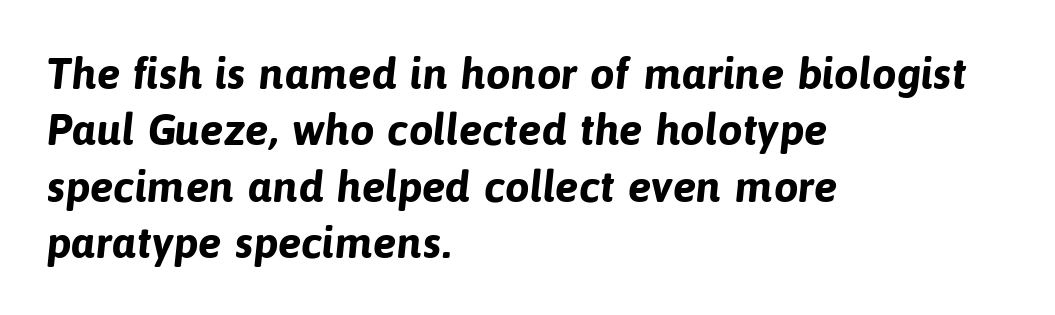
{"serif": "no", "bold": "yes", "weight": "bold", "width": "normal", "stroke_contrast": "low", "x_height": "medium", "monospaced": "no", "underline": "no", "align": "left", "line_spacing": "normal", "line_spacing_ratio": 1.28, "letter_spacing": "normal", "letter_spacing_em": 0.0, "glyph_px": 44}
